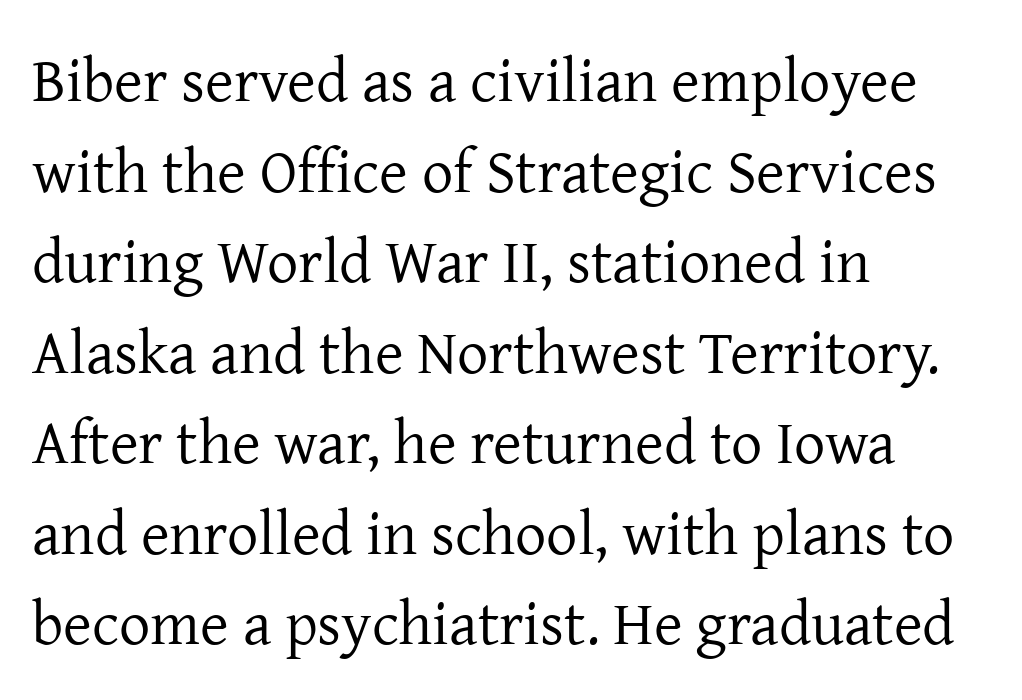
The image shows 62 px regular-weight serif type, upright; set left-aligned, normal line spacing (1.46x), normal letter spacing, not underlined; low stroke contrast and a medium x-height.
